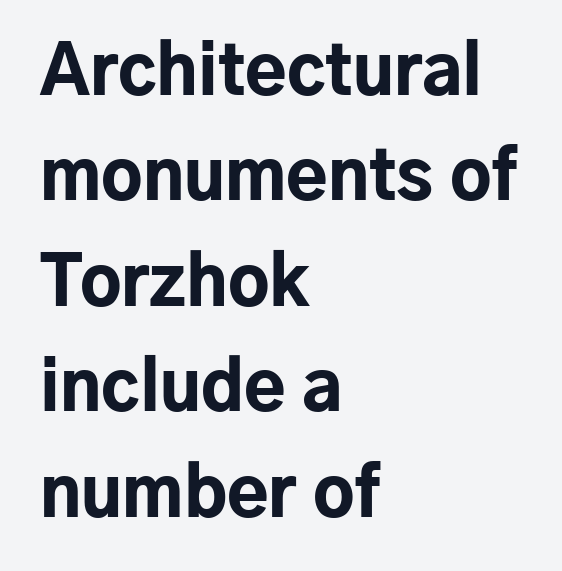
Q: Is the text bold? A: Yes.
Q: Is the text italic (slanted)? A: No, it is upright.
Q: Is the typeface a serif or a sans-serif typeface? A: Sans-serif.
Q: Is the text underlined? A: No.
Q: How is the paragraph aligned? A: Left-aligned.
Q: Is the spacing between letters normal or unusually wide? A: Normal.
Q: Is the spacing between lines tight, normal or loose? A: Normal.
Q: Width (condensed, normal, or wide)? A: Normal.
Q: Stroke contrast? A: Low.
Q: x-height? A: Medium.
Q: Monospaced? A: No.
